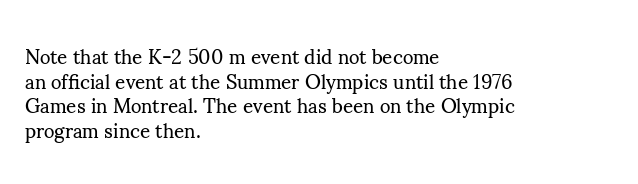
Q: Is the text bold? A: No.
Q: Is the text italic (slanted)? A: No, it is upright.
Q: Is the text underlined? A: No.
Q: How is the paragraph aligned? A: Left-aligned.
Q: Is the spacing between letters normal or unusually wide? A: Normal.
